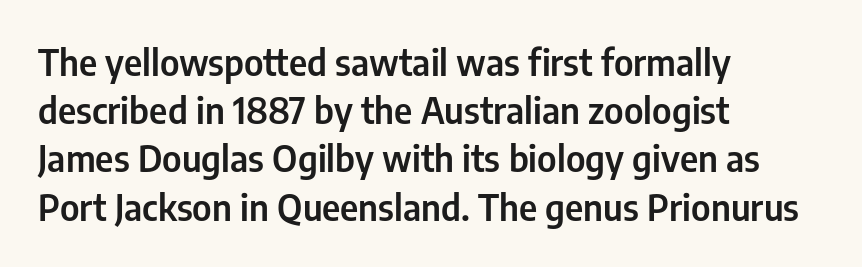
The designer went with a sans here, leaving each stem footless. The space directly below the letters is spotless. It's the straight-up-and-down kind of type. This sample has the flowing, uneven cadence of proportional lettering. Does the leading feel generous? No, just average.
